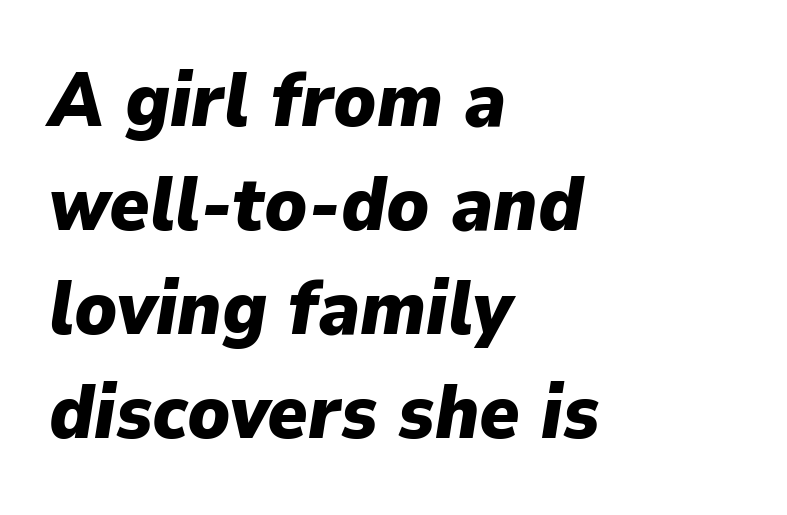
The image shows 76 px heavy type, italic (leaning right); set left-aligned, normal line spacing (1.37x), normal letter spacing, not underlined; low stroke contrast and a medium x-height.
